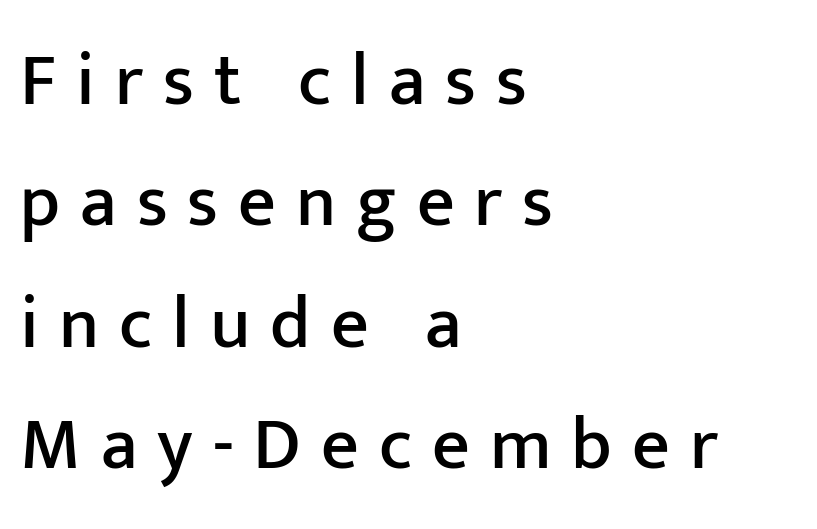
Q: Is the text italic (slanted)? A: No, it is upright.
Q: Is the typeface a serif or a sans-serif typeface? A: Sans-serif.
Q: Is the text underlined? A: No.
Q: How is the paragraph aligned? A: Left-aligned.
Q: Is the spacing between letters normal or unusually wide? A: Unusually wide.
Q: Is the spacing between lines tight, normal or loose? A: Normal.
Q: Width (condensed, normal, or wide)? A: Normal.
Q: Stroke contrast? A: Low.
Q: x-height? A: Medium.
Q: Monospaced? A: No.
